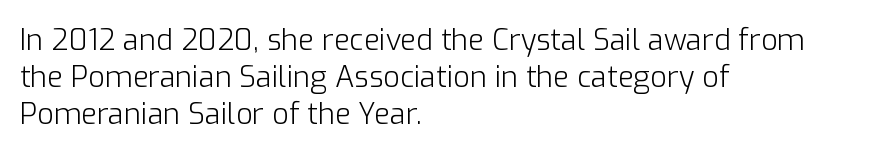
{"serif": "no", "italic": "no", "bold": "no", "weight": "light", "width": "normal", "stroke_contrast": "low", "x_height": "medium", "monospaced": "no", "underline": "no", "align": "left", "line_spacing": "normal", "line_spacing_ratio": 1.27, "letter_spacing": "normal", "letter_spacing_em": 0.0, "glyph_px": 29}
